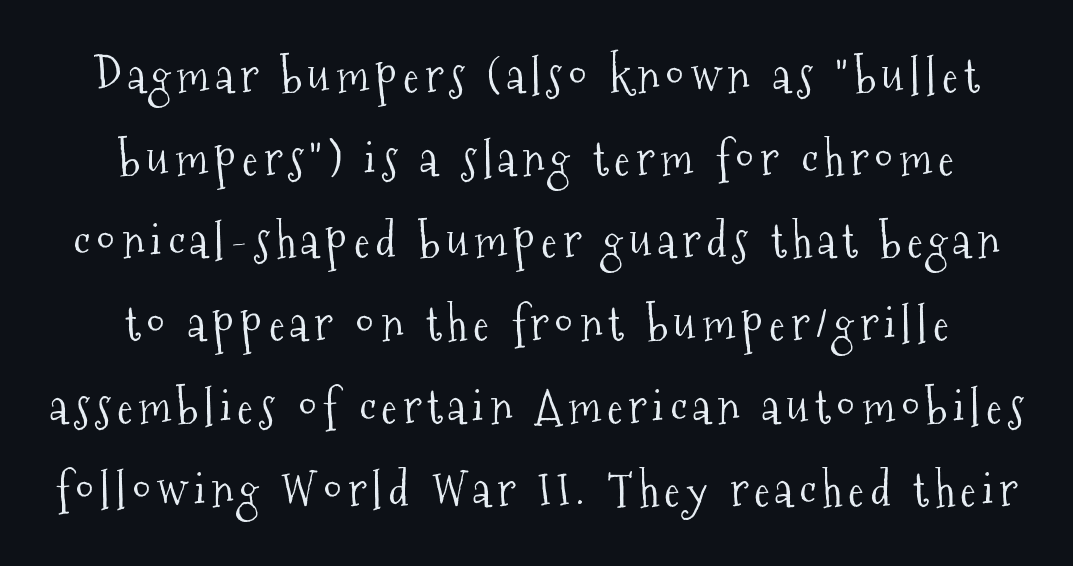
{"serif": "yes", "italic": "no", "bold": "no", "weight": "light", "width": "condensed", "stroke_contrast": "medium", "x_height": "medium", "monospaced": "no", "underline": "no", "align": "center", "line_spacing_ratio": 1.76, "glyph_px": 47}
